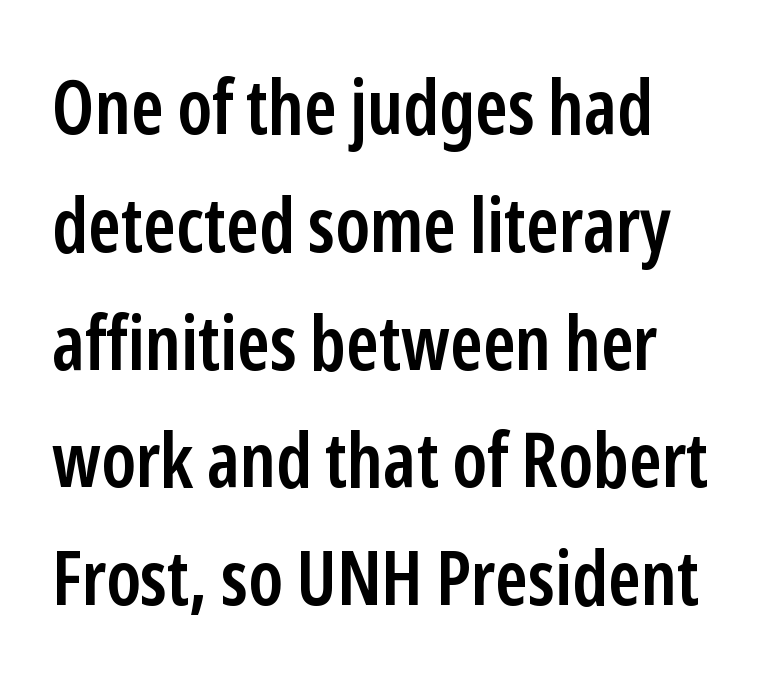
Q: Is the text bold? A: Semi-bold.
Q: Is the text italic (slanted)? A: No, it is upright.
Q: Is the typeface a serif or a sans-serif typeface? A: Sans-serif.
Q: Is the text underlined? A: No.
Q: How is the paragraph aligned? A: Left-aligned.
Q: Is the spacing between letters normal or unusually wide? A: Normal.
Q: Is the spacing between lines tight, normal or loose? A: Normal.
Q: Width (condensed, normal, or wide)? A: Condensed.
Q: Stroke contrast? A: Low.
Q: x-height? A: Medium.
Q: Monospaced? A: No.
